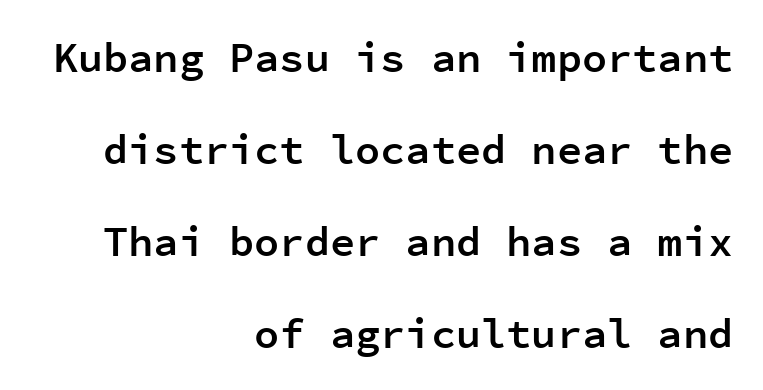
Q: Is the text bold? A: Semi-bold.
Q: Is the text italic (slanted)? A: No, it is upright.
Q: Is the typeface a serif or a sans-serif typeface? A: Sans-serif.
Q: Is the text underlined? A: No.
Q: How is the paragraph aligned? A: Right-aligned.
Q: Is the spacing between letters normal or unusually wide? A: Normal.
Q: Is the spacing between lines tight, normal or loose? A: Loose.
Q: Width (condensed, normal, or wide)? A: Normal.
Q: Stroke contrast? A: Low.
Q: x-height? A: Medium.
Q: Monospaced? A: Yes.
